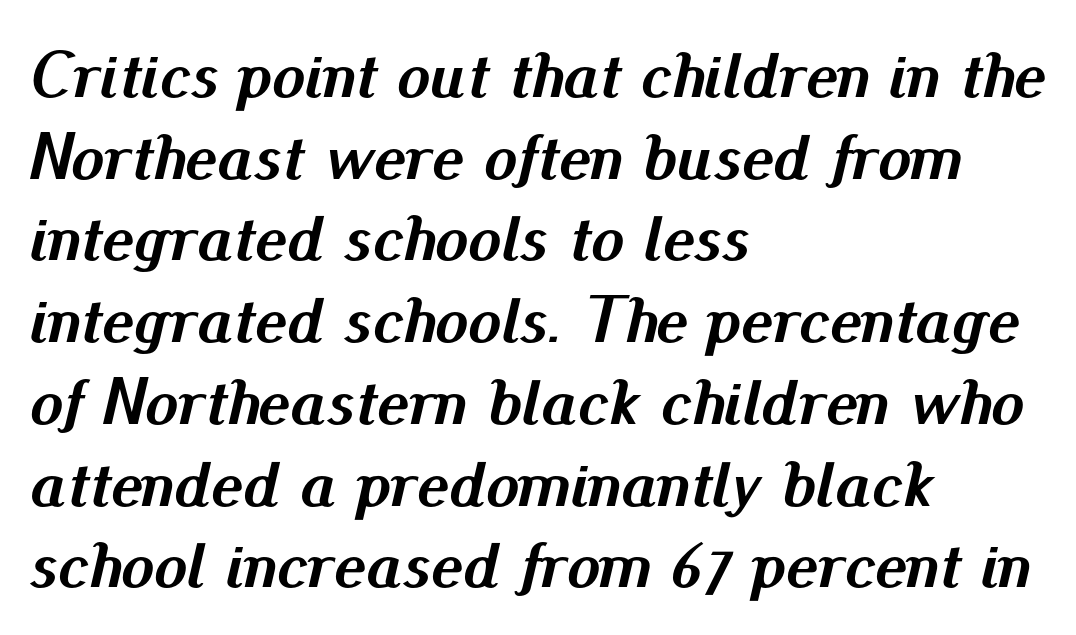
The typography opts for an oblique posture over an upright one. A student would call this left alignment; a typographer would say flush left, rag right. A typesetter would call this proportional, since set widths differ per character. The type is set solid horizontally, with unmodified tracking.
